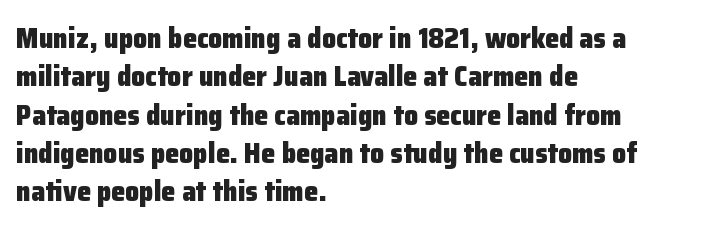
A typesetter would call this zero additional tracking. Bare-footed words on every line. The rag falls on the right side of this text block. Note: no serifs on the glyphs.
